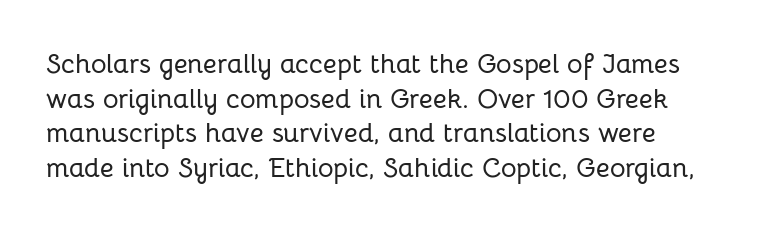
You could call the tracking neutral — neither tight nor loose. Interline gaps are of average width in this sample. The zone under the glyphs is completely vacant. A classic flush-left, rag-right setting is used for this passage. Style check: upright.
